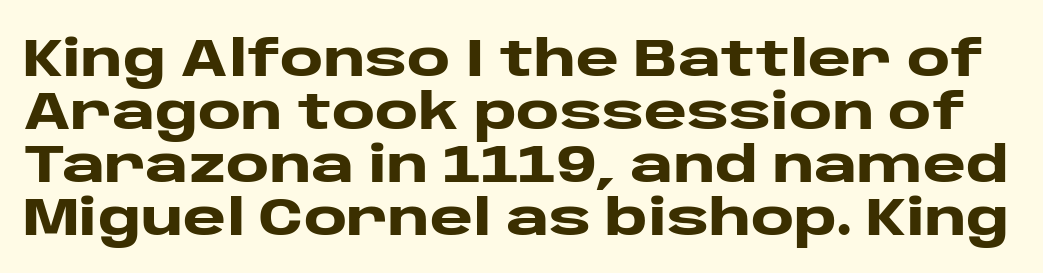
Designer's note — italics off, roman on. Each letter's strokes conclude bluntly, with no projecting serifs. A clean baseline with only descenders dipping below it. The line-height multiplier appears low, near solid setting. The rendering uses a bold face; every stroke is thick and dark.
